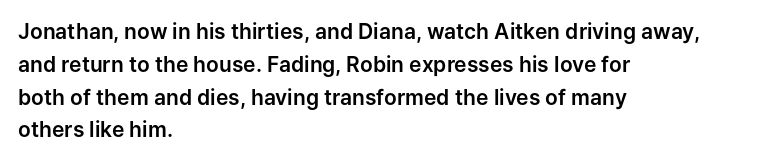
{"italic": "no", "underline": "no", "align": "left", "line_spacing": "normal", "line_spacing_ratio": 1.56, "letter_spacing": "normal", "letter_spacing_em": 0.0, "glyph_px": 21}
